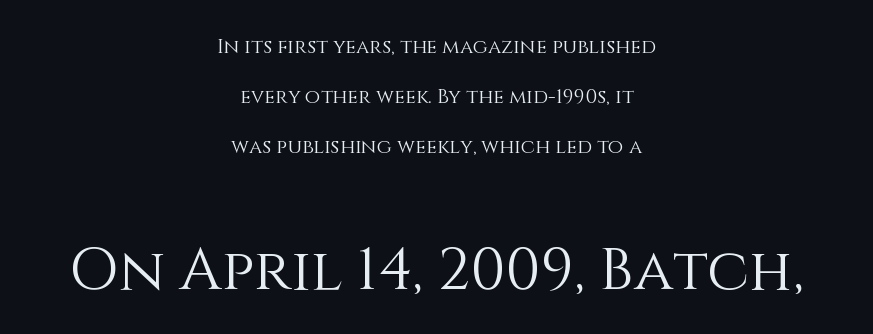
The image shows 59 px light type, upright; set centered, loose line spacing (2.49x), normal letter spacing, not underlined; the second (bottom) block is 2.95x larger; medium stroke contrast and a large x-height.
